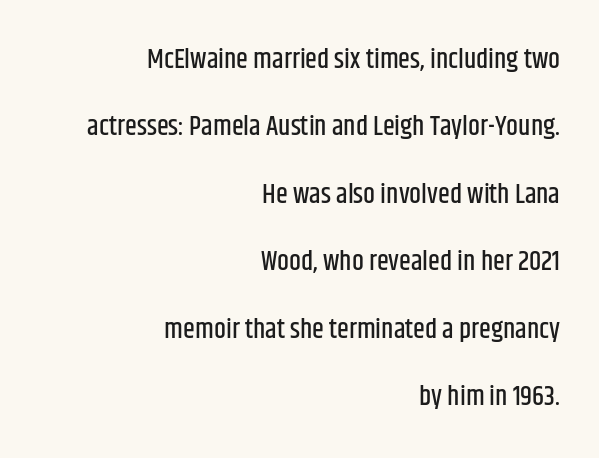
The image shows 27 px text type, upright; set right-aligned, loose line spacing (2.5x), normal letter spacing, not underlined.
